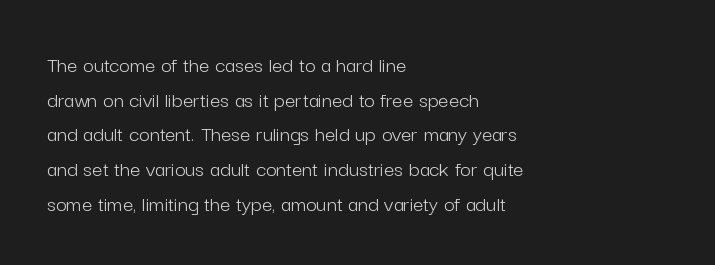
Q: Is the text bold? A: No.
Q: Is the text italic (slanted)? A: No, it is upright.
Q: Is the text underlined? A: No.
Q: How is the paragraph aligned? A: Left-aligned.
Q: Is the spacing between letters normal or unusually wide? A: Normal.
Q: Is the spacing between lines tight, normal or loose? A: Normal.
